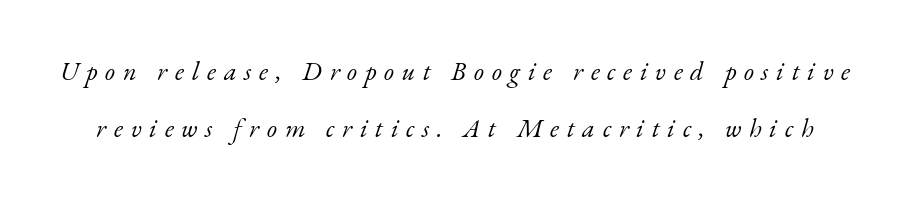
Posture: slanted. Each row of text sits above clean, open space. You could only call the tracking loose — the letters float apart. The cut favours lightness, reaching ordinary text weight at its darkest. Each new line begins a long way beneath the previous one.
